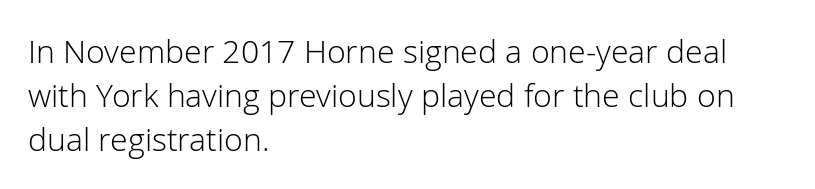
Q: Is the text bold? A: No.
Q: Is the text italic (slanted)? A: No, it is upright.
Q: Is the typeface a serif or a sans-serif typeface? A: Sans-serif.
Q: Is the text underlined? A: No.
Q: How is the paragraph aligned? A: Left-aligned.
Q: Is the spacing between letters normal or unusually wide? A: Normal.
Q: Is the spacing between lines tight, normal or loose? A: Normal.
Q: Width (condensed, normal, or wide)? A: Normal.
Q: Stroke contrast? A: Low.
Q: x-height? A: Medium.
Q: Monospaced? A: No.
